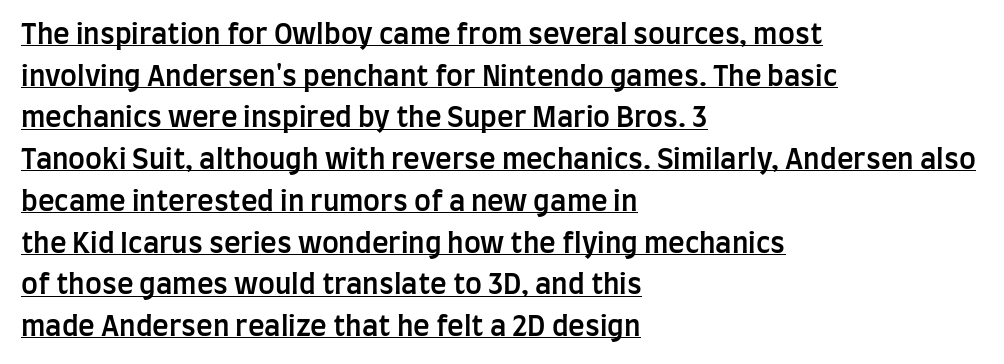
{"serif": "no", "italic": "no", "bold": "semi", "weight": "semibold", "width": "condensed", "stroke_contrast": "low", "x_height": "large", "monospaced": "no", "underline": "yes", "align": "left", "line_spacing": "normal", "line_spacing_ratio": 1.49, "letter_spacing": "normal", "letter_spacing_em": 0.0, "glyph_px": 28}
